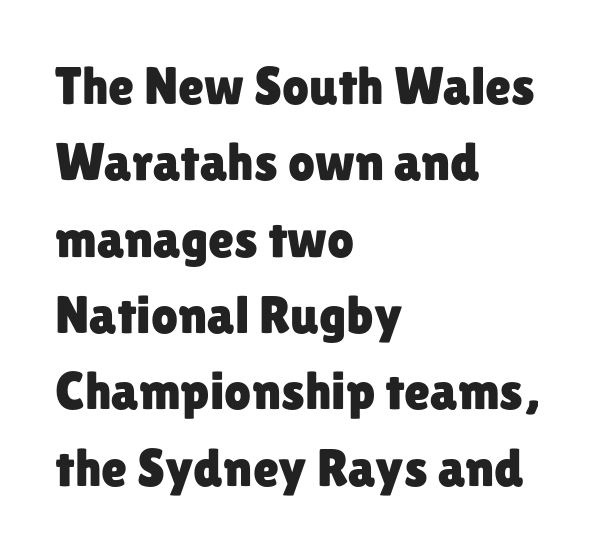
The image shows 53 px sans-serif type, upright; set left-aligned, normal line spacing (1.44x), normal letter spacing, not underlined; low stroke contrast and a medium x-height.
